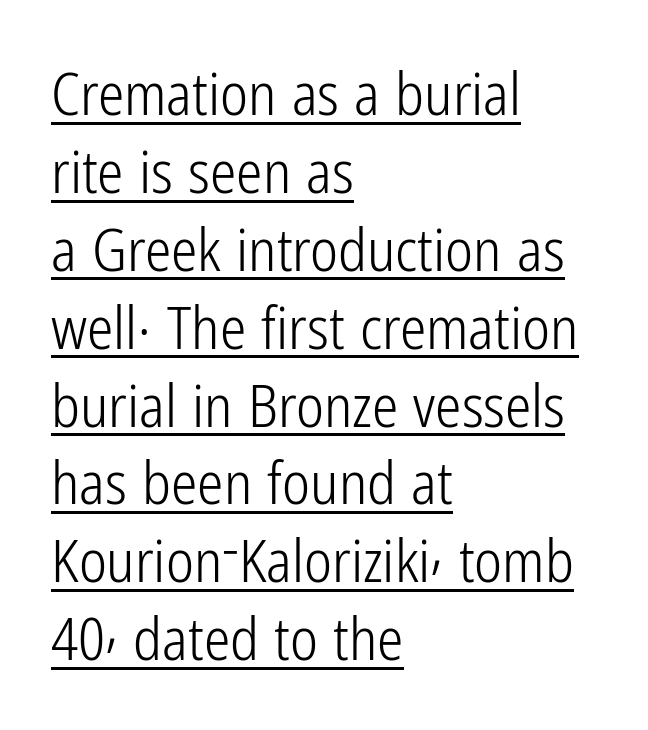
The image shows 59 px light, condensed sans-serif type, upright; set left-aligned, normal line spacing (1.32x), normal letter spacing, underlined; low stroke contrast and a medium x-height.
